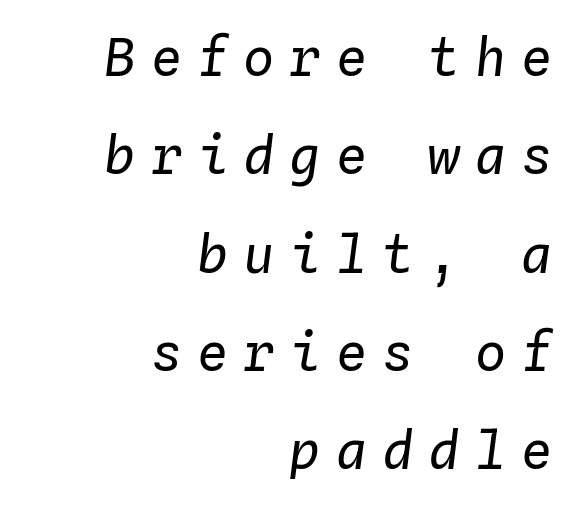
{"italic": "yes", "lean": "right", "slant_degrees": 4, "bold": "no", "weight": "regular", "width": "normal", "stroke_contrast": "low", "x_height": "medium", "monospaced": "yes", "underline": "no", "align": "right", "line_spacing_ratio": 1.89, "letter_spacing": "wide", "letter_spacing_em": 0.29, "glyph_px": 52}
